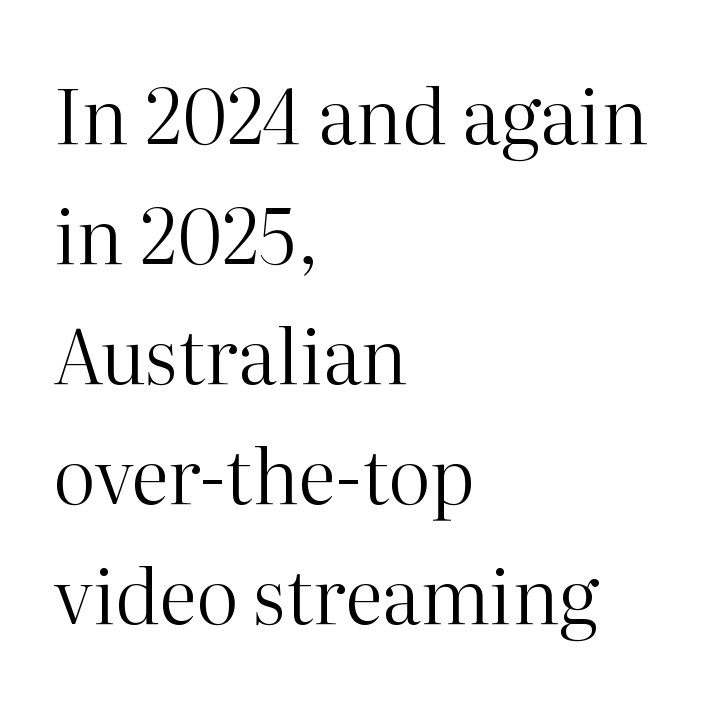
Summary of vertical rhythm: regular, with standard interline spacing. I'd call this a serif setting — the letters wear small feet. The passage shown is typed in a proportional face where columns would drift. Heaviness? Minimal to ordinary, like unemphasized prose.
